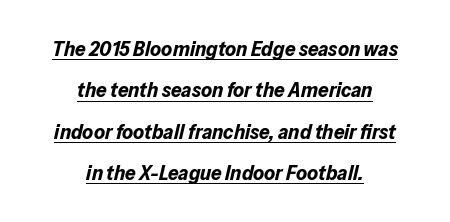
The image shows 21 px bold type, italic (leaning right); set centered, loose line spacing (1.97x), normal letter spacing, underlined.
